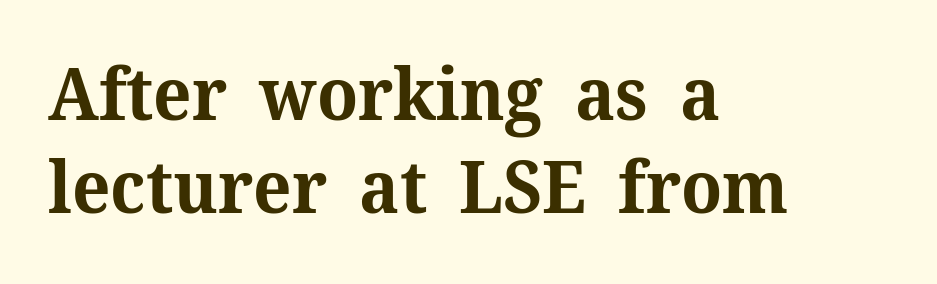
These lines are rendered in a variable-pitch font. Does the lettering tilt? It doesn't — this is upright. Anything drawn beneath the words? Only blank space. Horizontal alignment here is leftward, the default for most running prose. Vertically, the passage feels balanced, rows spaced as you'd expect.
